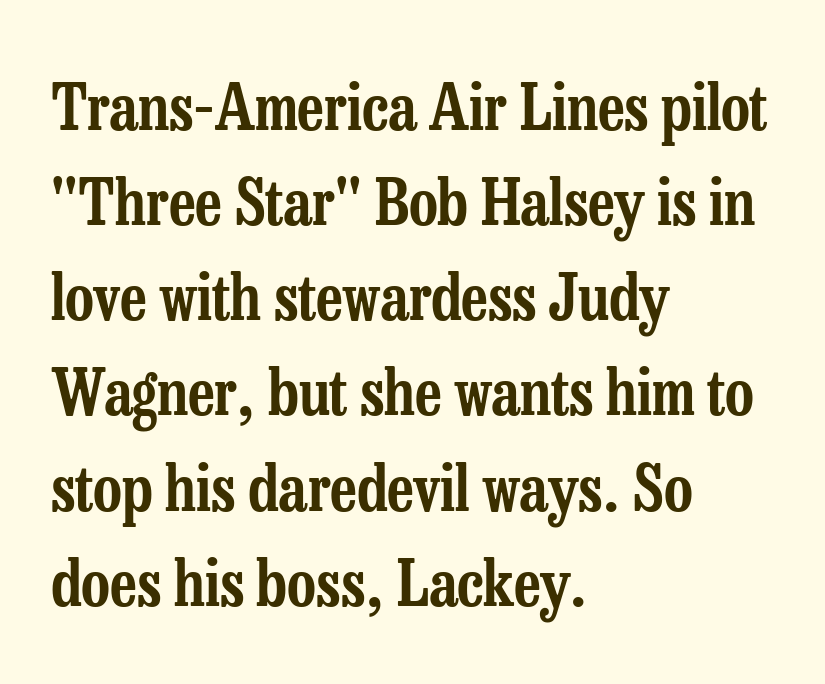
The image shows 63 px condensed serif type, upright; set left-aligned, normal line spacing (1.51x), normal letter spacing, not underlined; low stroke contrast and a medium x-height.
